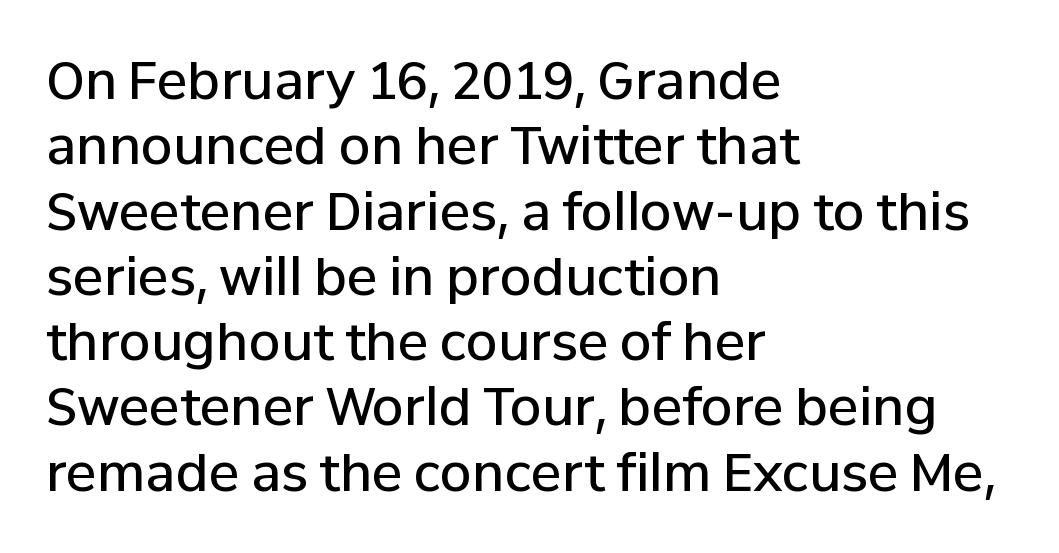
The type is set solid horizontally, with unmodified tracking. The space beneath each line is pristine and unruled. Every stem runs plumb, perpendicular to the baseline. Type style note: lacks serifs. Evenly set lines give the paragraph a standard silhouette. The sample has been set in demibold, a notch under bold.
